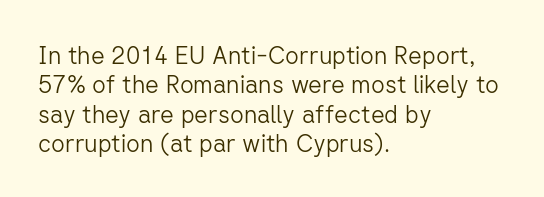
Notice how the stems are strictly vertical — no italics here. Standard letterfit; no display-style spreading of the glyphs. The space beneath each line is pristine and unruled. Counters stay open thanks to moderate or lighter strokes. A classic flush-left, rag-right setting is used for this passage.
